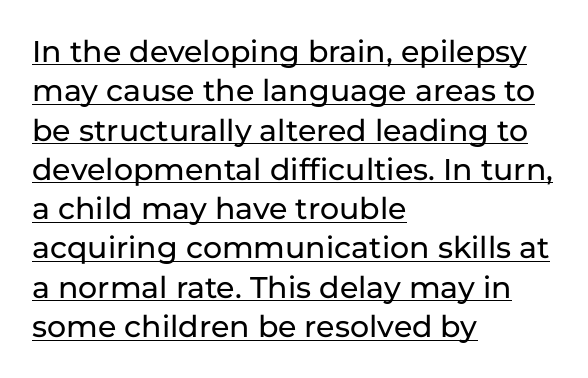
This sample uses a sans-serif face. Italic? Not at all — the glyphs are vertical. Vertically, the passage feels balanced, rows spaced as you'd expect. A typographer would call this underscored text. Reading down the block, your eye returns to a fixed left position each line.
